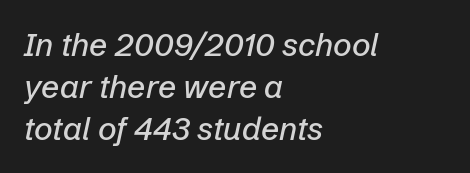
The image shows 32 px text type, italic (leaning right); set left-aligned, normal line spacing (1.31x), normal letter spacing, not underlined; low stroke contrast and a medium x-height.
